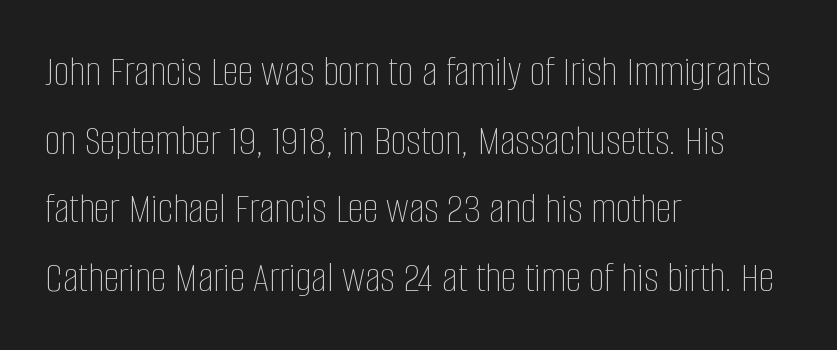
Inter-character spacing is left at the font's built-in metrics. Varying glyph widths throughout — classic text-font behaviour. A roman cut, with each character standing at attention. The paragraph has a hard left edge and a soft right edge. The rows are spaced the way most documents space them. No chunkiness to these letters — they're not bold.
